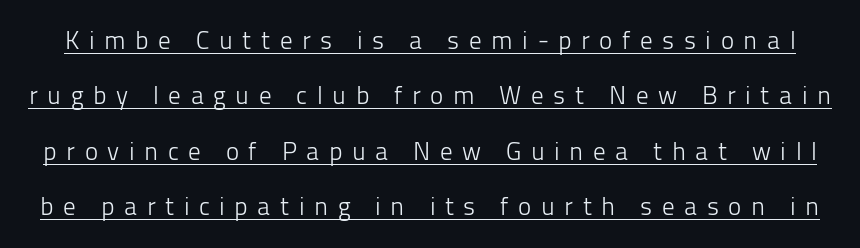
Q: Is the text bold? A: No.
Q: Is the text italic (slanted)? A: No, it is upright.
Q: Is the text underlined? A: Yes.
Q: Is the spacing between letters normal or unusually wide? A: Unusually wide.
Q: Is the spacing between lines tight, normal or loose? A: Loose.
